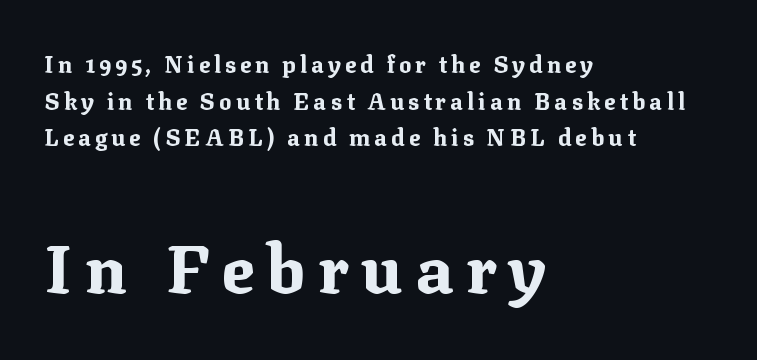
No italicization has been applied; the sample stays upright. Each letter keeps its own natural width here, so spacing adapts to shape. Quick note: interline space is typical. Check under the words: just untouched page.
